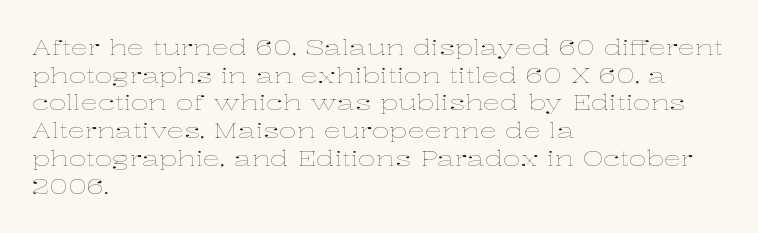
The typeface has the unassuming heft of standard copy or less. Vertical strokes here are truly vertical. A clean baseline with only descenders dipping below it. Default kerning and tracking; the words read as compact shapes.
